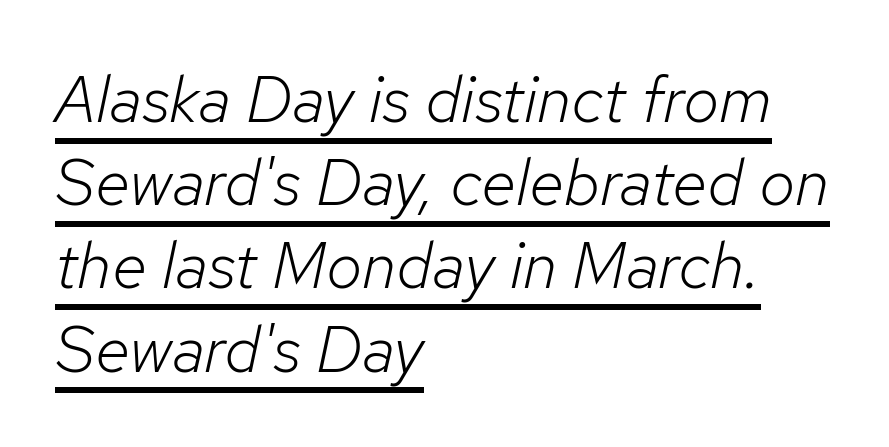
Q: Is the text bold? A: No.
Q: Is the text italic (slanted)? A: Yes, it leans right by about 12 degrees.
Q: Is the text underlined? A: Yes.
Q: How is the paragraph aligned? A: Left-aligned.
Q: Is the spacing between letters normal or unusually wide? A: Normal.
Q: Is the spacing between lines tight, normal or loose? A: Normal.
Q: Width (condensed, normal, or wide)? A: Normal.
Q: Stroke contrast? A: Low.
Q: x-height? A: Medium.
Q: Monospaced? A: No.
